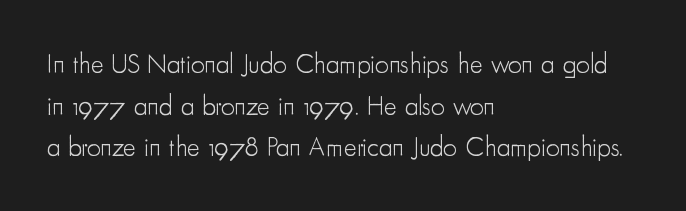
{"italic": "no", "bold": "no", "underline": "no", "align": "left", "line_spacing": "normal", "line_spacing_ratio": 1.54, "letter_spacing": "normal", "letter_spacing_em": 0.0, "glyph_px": 27}
